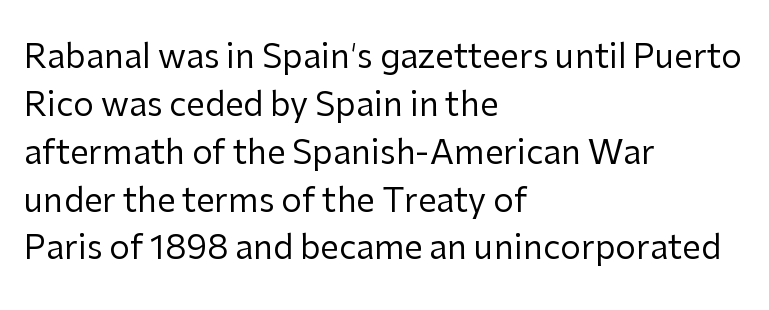
The image shows 33 px regular-weight sans-serif type, upright; set left-aligned, normal line spacing (1.45x), normal letter spacing, not underlined; low stroke contrast and a medium x-height.
